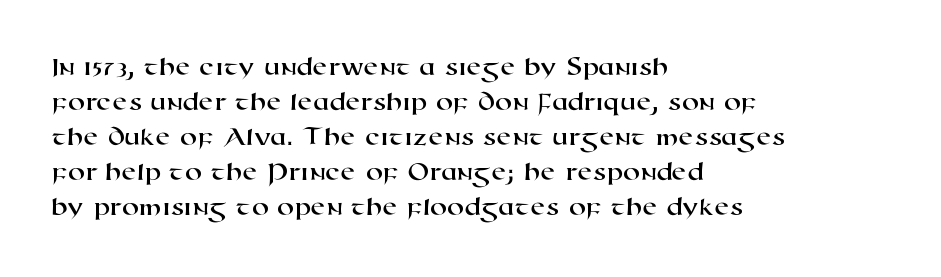
{"underline": "no", "align": "left", "line_spacing": "normal", "line_spacing_ratio": 1.3, "letter_spacing": "normal", "letter_spacing_em": 0.0, "glyph_px": 27}
